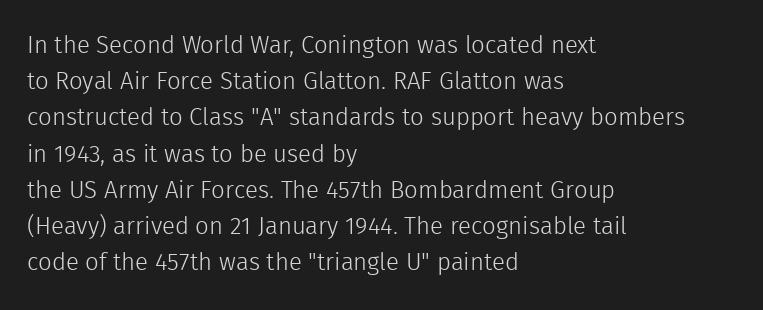
The image shows 24 px text type, upright; set left-aligned, normal line spacing (1.51x), normal letter spacing, not underlined.
